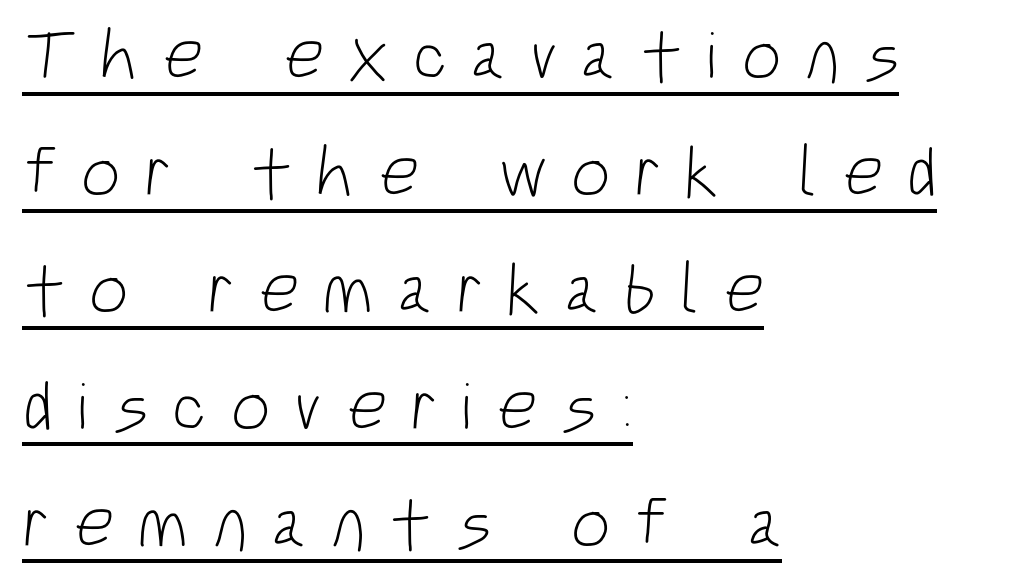
Q: Is the text bold? A: No.
Q: Is the typeface a serif or a sans-serif typeface? A: Sans-serif.
Q: Is the text underlined? A: Yes.
Q: How is the paragraph aligned? A: Left-aligned.
Q: Is the spacing between letters normal or unusually wide? A: Unusually wide.
Q: Is the spacing between lines tight, normal or loose? A: Normal.
Q: Width (condensed, normal, or wide)? A: Condensed.
Q: Stroke contrast? A: Low.
Q: x-height? A: Large.
Q: Monospaced? A: No.
